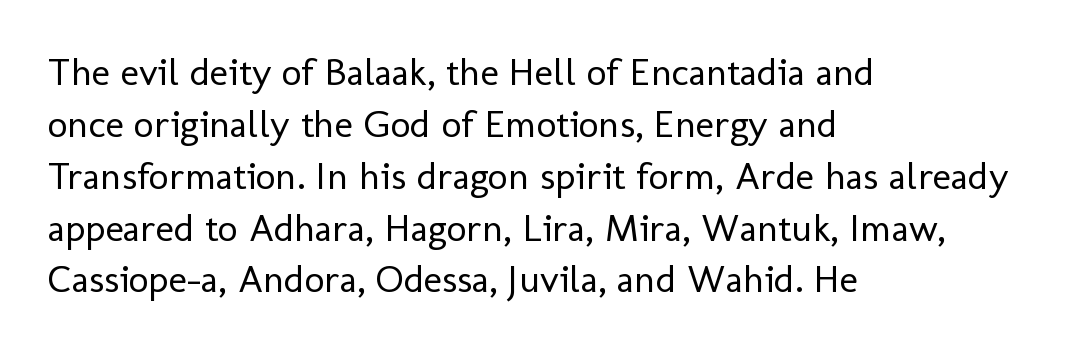
{"serif": "no", "italic": "no", "bold": "no", "weight": "regular", "width": "normal", "stroke_contrast": "low", "x_height": "medium", "monospaced": "no", "underline": "no", "align": "left", "line_spacing": "normal", "line_spacing_ratio": 1.33, "letter_spacing": "normal", "letter_spacing_em": 0.0, "glyph_px": 39}
